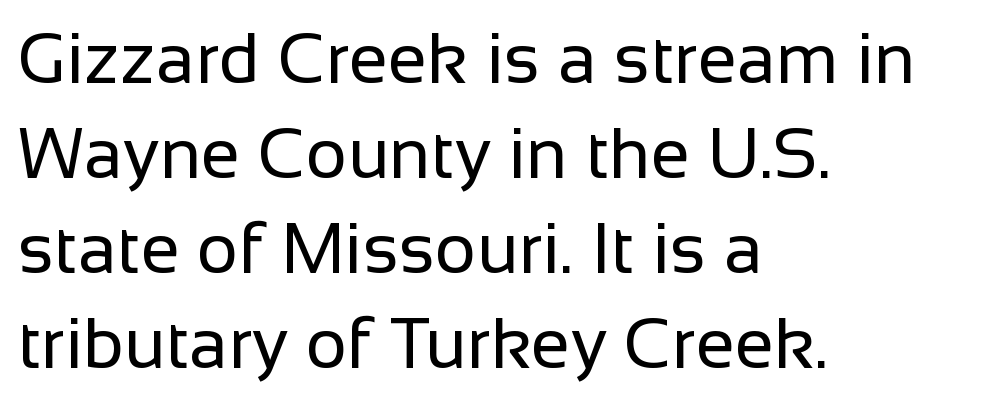
The image shows 71 px regular-weight sans-serif type, upright; set left-aligned, normal line spacing (1.34x), normal letter spacing, not underlined; low stroke contrast and a medium x-height.
